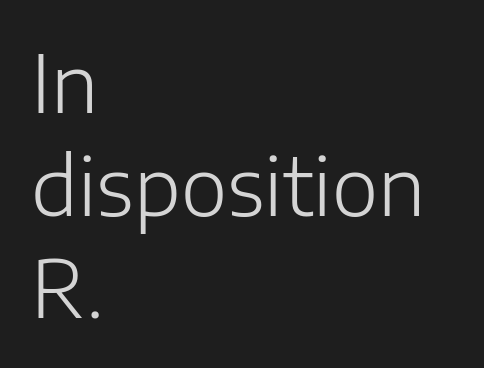
{"serif": "no", "italic": "no", "bold": "no", "weight": "light", "width": "normal", "stroke_contrast": "low", "x_height": "medium", "monospaced": "no", "underline": "no", "align": "left", "line_spacing": "normal", "line_spacing_ratio": 1.3, "letter_spacing": "normal", "letter_spacing_em": 0.0, "glyph_px": 79}
